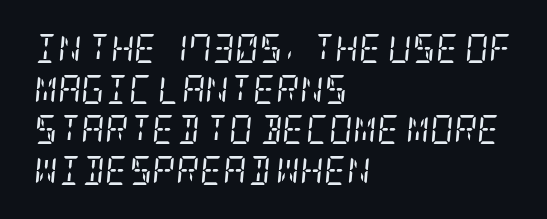
Q: Is the text bold? A: No.
Q: Is the text italic (slanted)? A: Yes, it leans right by about 5 degrees.
Q: Is the typeface a serif or a sans-serif typeface? A: Serif.
Q: Is the text underlined? A: No.
Q: How is the paragraph aligned? A: Left-aligned.
Q: Is the spacing between letters normal or unusually wide? A: Normal.
Q: Is the spacing between lines tight, normal or loose? A: Normal.
Q: Width (condensed, normal, or wide)? A: Condensed.
Q: Stroke contrast? A: Low.
Q: x-height? A: Large.
